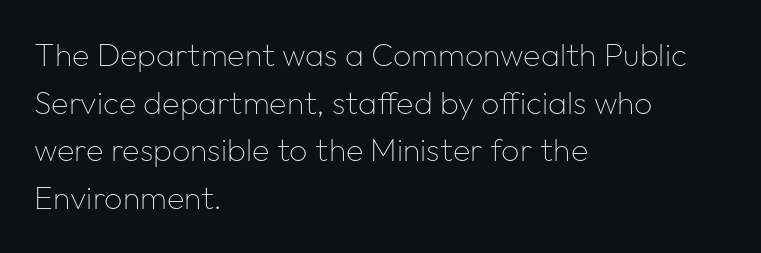
The image shows 32 px thin sans-serif type, upright; set left-aligned, normal line spacing (1.49x), normal letter spacing, not underlined; low stroke contrast and a medium x-height.
